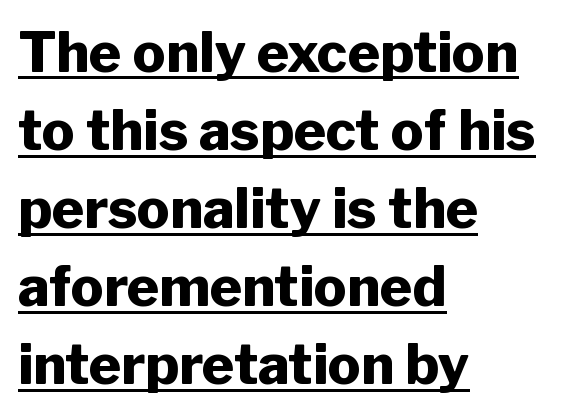
Q: Is the text bold? A: Yes.
Q: Is the text italic (slanted)? A: No, it is upright.
Q: Is the typeface a serif or a sans-serif typeface? A: Sans-serif.
Q: Is the text underlined? A: Yes.
Q: How is the paragraph aligned? A: Left-aligned.
Q: Is the spacing between letters normal or unusually wide? A: Normal.
Q: Is the spacing between lines tight, normal or loose? A: Normal.
Q: Width (condensed, normal, or wide)? A: Normal.
Q: Stroke contrast? A: Low.
Q: x-height? A: Medium.
Q: Monospaced? A: No.
